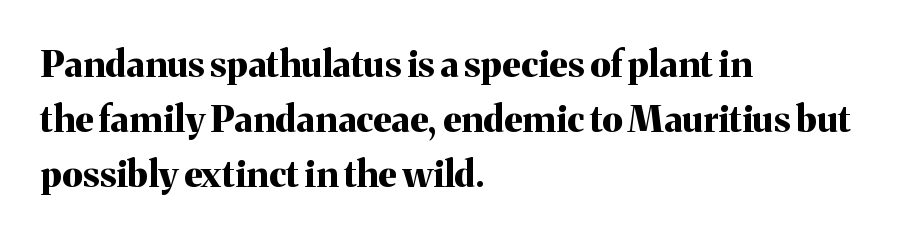
{"serif": "yes", "italic": "no", "bold": "yes", "weight": "bold", "width": "normal", "stroke_contrast": "medium", "x_height": "medium", "monospaced": "no", "underline": "no", "align": "left", "line_spacing": "normal", "line_spacing_ratio": 1.49, "letter_spacing": "normal", "letter_spacing_em": 0.0, "glyph_px": 37}
